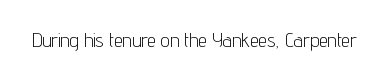
The image shows 20 px text type, upright; set normal letter spacing, not underlined.
